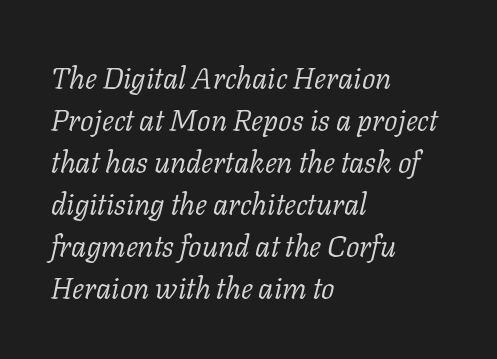
Q: Is the text bold? A: No.
Q: Is the text italic (slanted)? A: Yes, it leans right by about 11 degrees.
Q: Is the typeface a serif or a sans-serif typeface? A: Serif.
Q: Is the text underlined? A: No.
Q: How is the paragraph aligned? A: Left-aligned.
Q: Is the spacing between letters normal or unusually wide? A: Normal.
Q: Is the spacing between lines tight, normal or loose? A: Normal.
Q: Width (condensed, normal, or wide)? A: Normal.
Q: Stroke contrast? A: Low.
Q: x-height? A: Medium.
Q: Monospaced? A: No.
